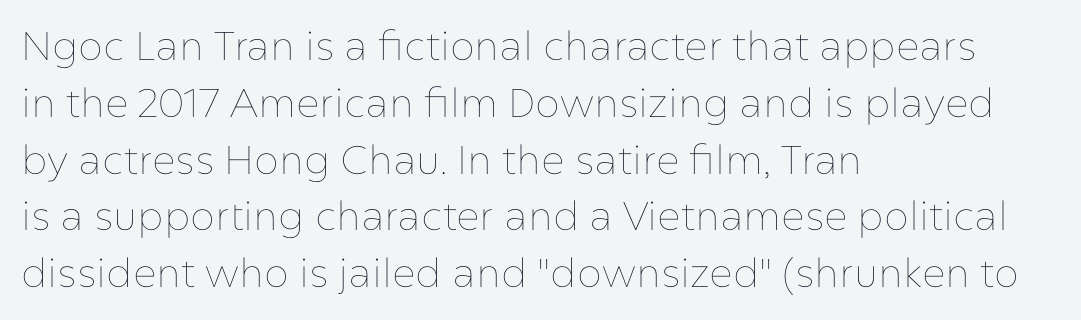
The font sits on the lighter half of the weight spectrum, regular included. Italic: no, the glyphs are upright roman. Line spacing here is normal. Is the letter spacing exaggerated? No — it looks like the ordinary default.
